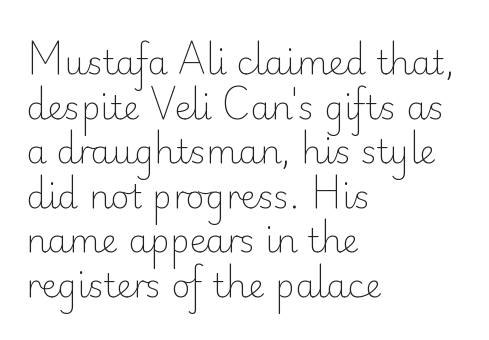
{"serif": "no", "italic": "no", "bold": "no", "weight": "light", "width": "normal", "stroke_contrast": "low", "x_height": "small", "monospaced": "no", "underline": "no", "align": "left", "line_spacing": "normal", "line_spacing_ratio": 1.35, "letter_spacing": "normal", "letter_spacing_em": 0.0, "glyph_px": 33}
